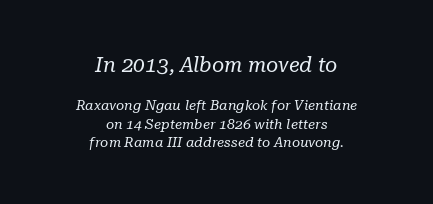
The image shows 21 px text type, italic (leaning right); set centered, normal line spacing (1.34x), normal letter spacing, not underlined; the first (top) block is 1.5x larger.
